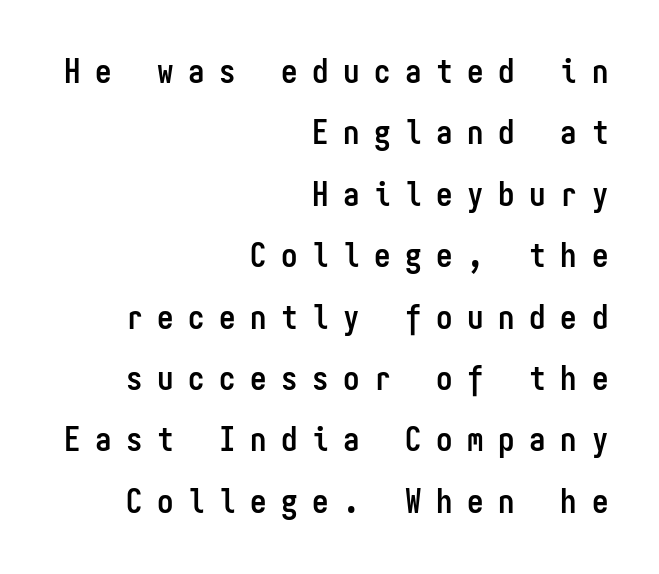
The image shows 33 px semibold, condensed sans-serif type, upright, monospaced; set right-aligned, line spacing 1.86x, unusually wide letter spacing (+0.44 em), not underlined; low stroke contrast and a medium x-height.
